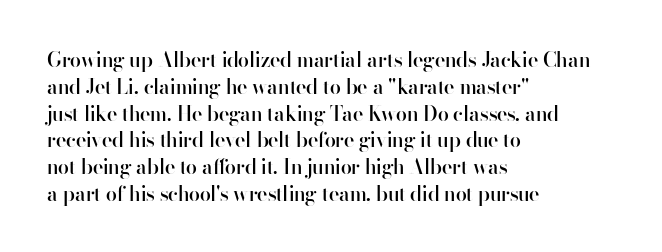
{"italic": "no", "bold": "semi", "underline": "no", "align": "left", "line_spacing": "normal", "line_spacing_ratio": 1.34, "letter_spacing": "normal", "letter_spacing_em": 0.0, "glyph_px": 20}
